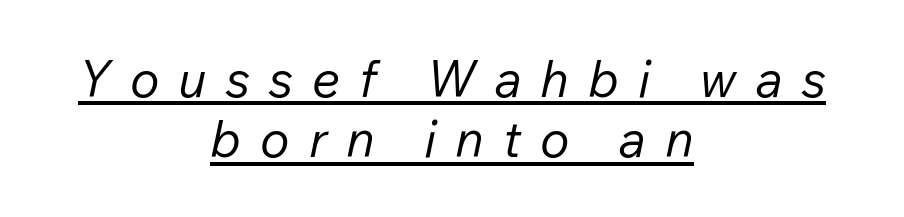
{"italic": "yes", "lean": "right", "slant_degrees": 12, "bold": "no", "weight": "regular", "width": "normal", "stroke_contrast": "low", "x_height": "medium", "monospaced": "no", "underline": "yes", "align": "center", "line_spacing_ratio": 1.21, "letter_spacing": "wide", "letter_spacing_em": 0.38, "glyph_px": 50}
